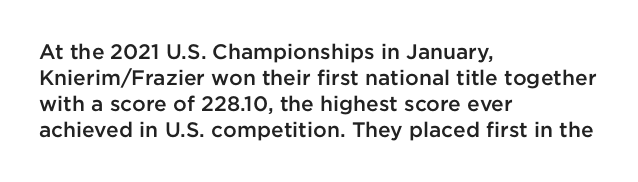
{"italic": "no", "bold": "semi", "underline": "no", "align": "left", "line_spacing_ratio": 1.24, "letter_spacing": "normal", "letter_spacing_em": 0.0, "glyph_px": 21}
